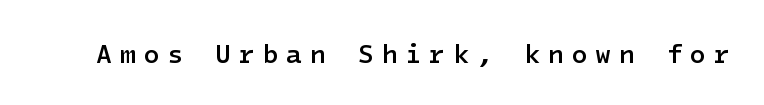
{"italic": "no", "bold": "semi", "underline": "no", "letter_spacing": "wide", "letter_spacing_em": 0.3, "glyph_px": 26}
